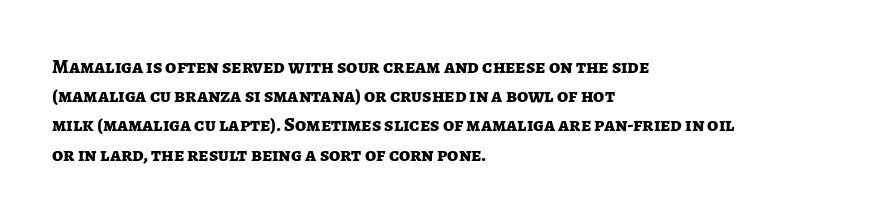
Q: Is the text bold? A: Yes.
Q: Is the text italic (slanted)? A: No, it is upright.
Q: Is the text underlined? A: No.
Q: How is the paragraph aligned? A: Left-aligned.
Q: Is the spacing between letters normal or unusually wide? A: Normal.
Q: Is the spacing between lines tight, normal or loose? A: Normal.
